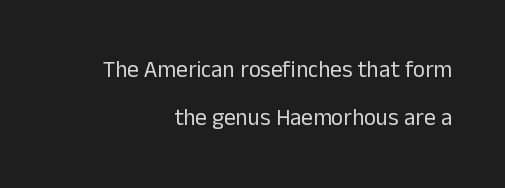
The image shows 23 px text type, upright; set right-aligned, loose line spacing (2.08x), normal letter spacing, not underlined.
